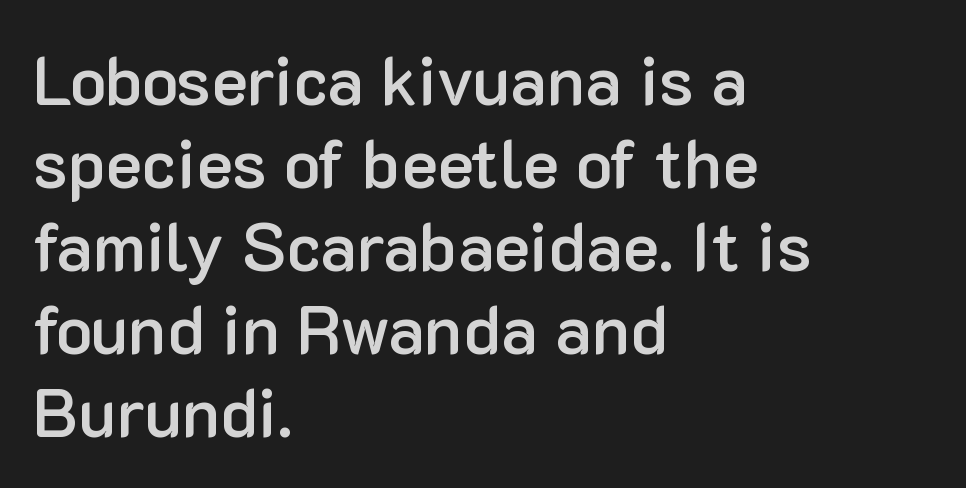
{"serif": "no", "italic": "no", "bold": "semi", "weight": "semibold", "width": "normal", "stroke_contrast": "low", "x_height": "medium", "monospaced": "no", "underline": "no", "align": "left", "line_spacing_ratio": 1.22, "letter_spacing": "normal", "letter_spacing_em": 0.0, "glyph_px": 68}
